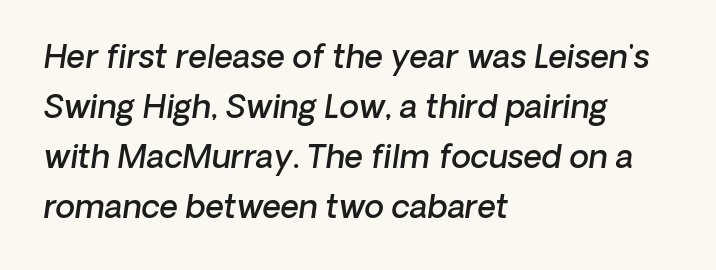
{"italic": "yes", "lean": "right", "slant_degrees": 8, "bold": "semi", "weight": "semibold", "width": "normal", "stroke_contrast": "low", "x_height": "medium", "monospaced": "no", "underline": "no", "align": "left", "line_spacing": "normal", "line_spacing_ratio": 1.56, "letter_spacing": "normal", "letter_spacing_em": 0.0, "glyph_px": 32}
